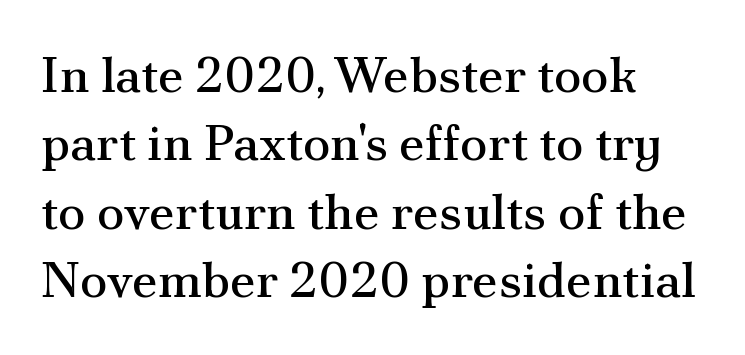
The image shows 51 px regular-weight serif type, upright; set left-aligned, normal line spacing (1.34x), normal letter spacing, not underlined; medium stroke contrast and a small x-height.
